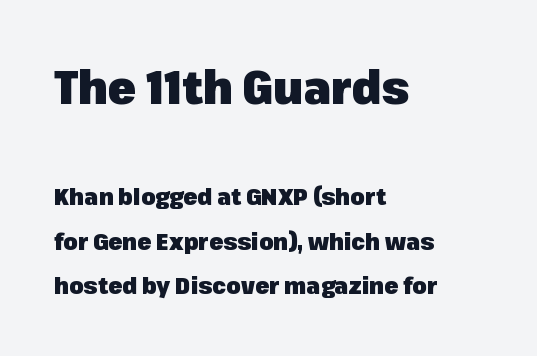
As a designer I'd log this as weight 700, bold. The lines are spread far apart with generous leading. The letters stand upright; this is a roman face. A classic flush-left, rag-right setting is used for this passage.
